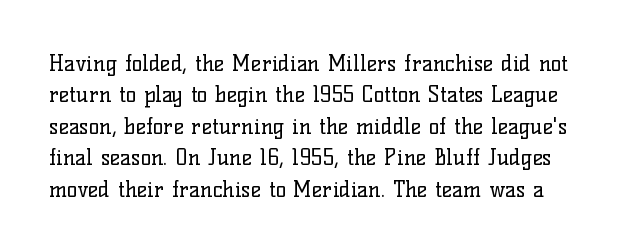
The image shows 22 px text type, upright; set normal line spacing (1.43x), normal letter spacing, not underlined.
